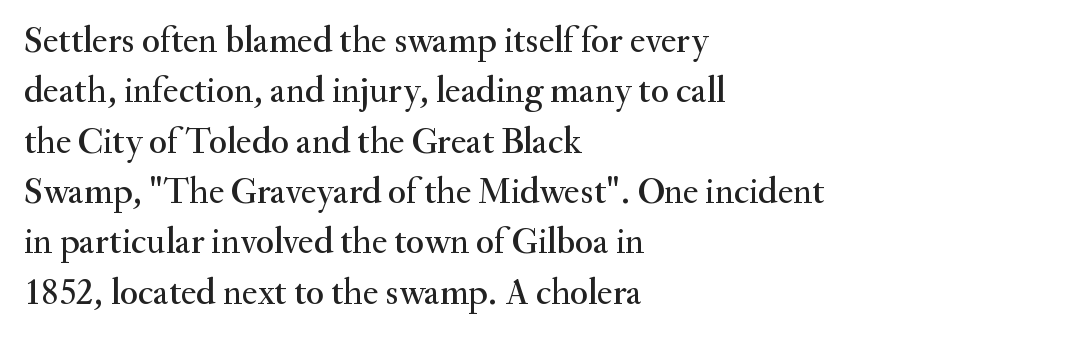
The strip under each line holds only bare page. Notice how the passage keeps a crisp vertical edge on the left only. Designer's note — italics off, roman on. Between one letter and the next there's only the usual sliver of space.
